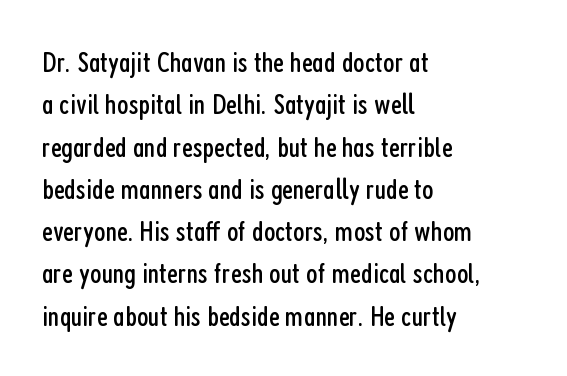
{"serif": "no", "italic": "no", "bold": "no", "weight": "regular", "width": "condensed", "stroke_contrast": "low", "x_height": "medium", "monospaced": "no", "underline": "no", "align": "left", "line_spacing": "normal", "line_spacing_ratio": 1.41, "letter_spacing": "normal", "letter_spacing_em": 0.0, "glyph_px": 30}
